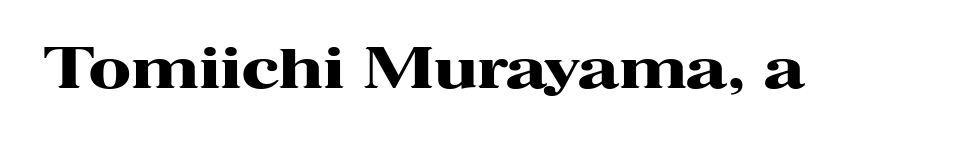
The image shows 56 px heavy, wide serif type, upright; set normal letter spacing, not underlined; high stroke contrast and a medium x-height.
